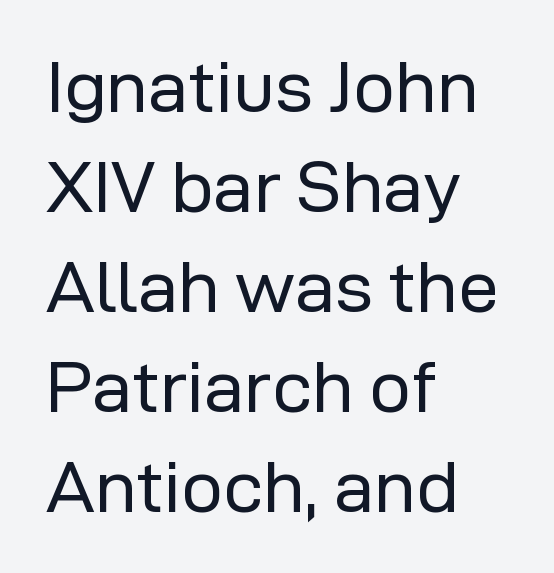
The font is comparable to plain body text, perhaps lighter. Spacing verdict: proportional, widths tailored to each character. Rule under the text: the space is simply empty. The lines sit at an ordinary, default distance from one another.
